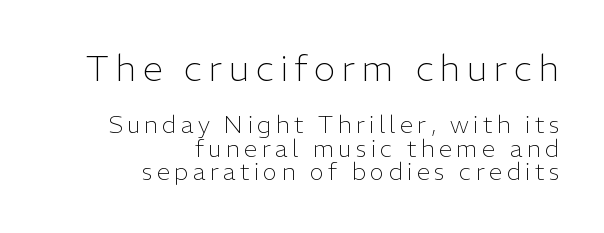
Q: Is the text bold? A: No.
Q: Is the text italic (slanted)? A: No, it is upright.
Q: Is the typeface a serif or a sans-serif typeface? A: Sans-serif.
Q: Is the text underlined? A: No.
Q: How is the paragraph aligned? A: Right-aligned.
Q: Is the spacing between lines tight, normal or loose? A: Tight.
Q: Which block of text is set in a larger size, the first (top) or the second (bottom)? A: The first (top) one.
Q: Width (condensed, normal, or wide)? A: Normal.
Q: Stroke contrast? A: Low.
Q: x-height? A: Medium.
Q: Monospaced? A: No.
